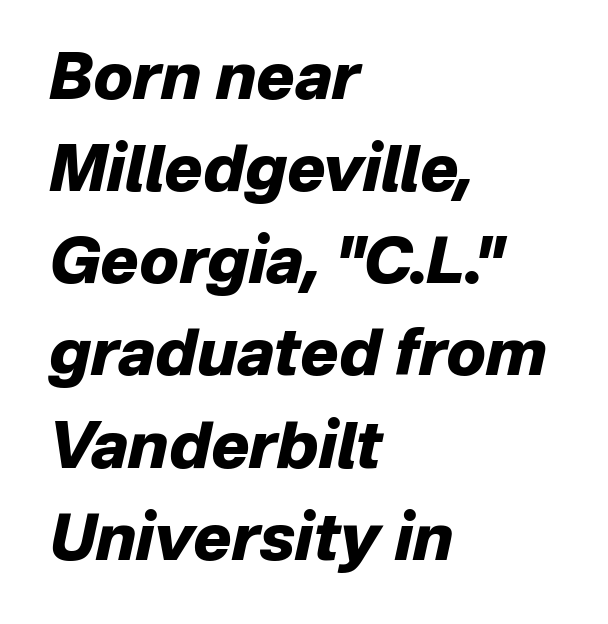
Q: Is the text bold? A: Yes.
Q: Is the text italic (slanted)? A: Yes, it leans right by about 12 degrees.
Q: Is the text underlined? A: No.
Q: How is the paragraph aligned? A: Left-aligned.
Q: Is the spacing between letters normal or unusually wide? A: Normal.
Q: Is the spacing between lines tight, normal or loose? A: Normal.
Q: Width (condensed, normal, or wide)? A: Normal.
Q: Stroke contrast? A: Low.
Q: x-height? A: Medium.
Q: Monospaced? A: No.
